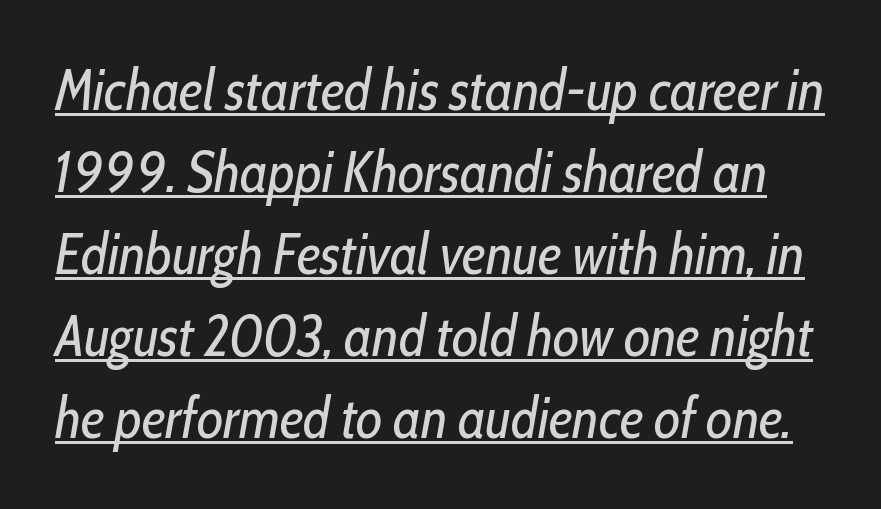
The characters are drawn with everyday or finer stroke widths. The face used here is proportionally spaced, like ordinary book or web type. Compared with undecorated copy, this sample adds a rule below the words. The font's italic variant was chosen for this text. What stands out about the letter spacing? Nothing — it is the standard amount.
